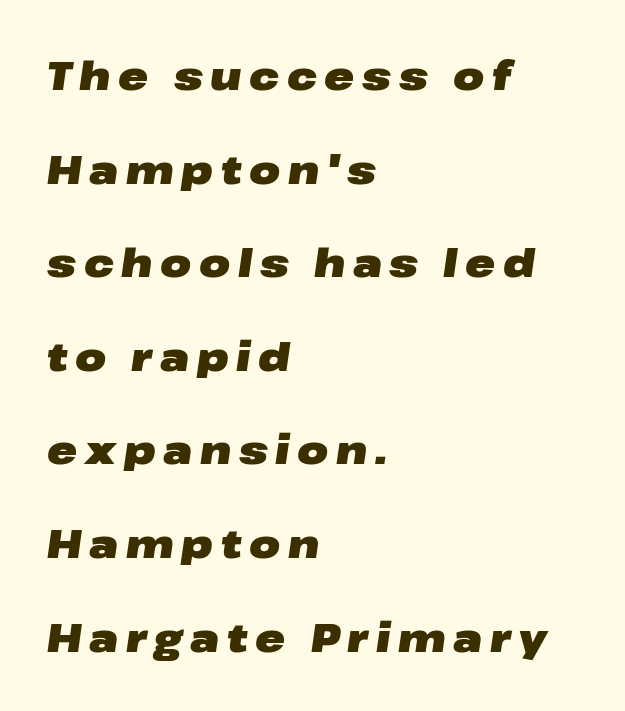
Q: Is the text bold? A: Yes.
Q: Is the text italic (slanted)? A: Yes, it leans right by about 8 degrees.
Q: Is the text underlined? A: No.
Q: How is the paragraph aligned? A: Left-aligned.
Q: Is the spacing between lines tight, normal or loose? A: Loose.
Q: Width (condensed, normal, or wide)? A: Wide.
Q: Stroke contrast? A: Low.
Q: x-height? A: Medium.
Q: Monospaced? A: No.
